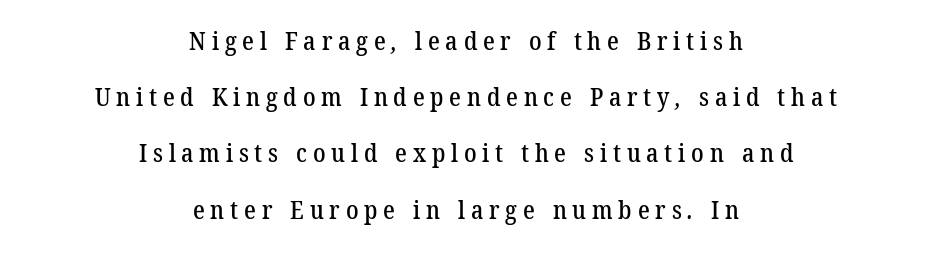
Q: Is the text underlined? A: No.
Q: How is the paragraph aligned? A: Centered.
Q: Is the spacing between letters normal or unusually wide? A: Unusually wide.
Q: Is the spacing between lines tight, normal or loose? A: Loose.
